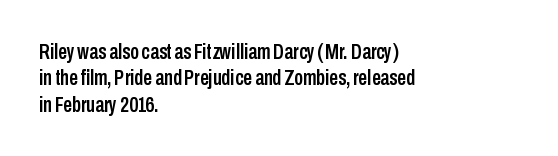
The image shows 22 px text type, upright; set left-aligned, line spacing 1.2x, normal letter spacing, not underlined.
